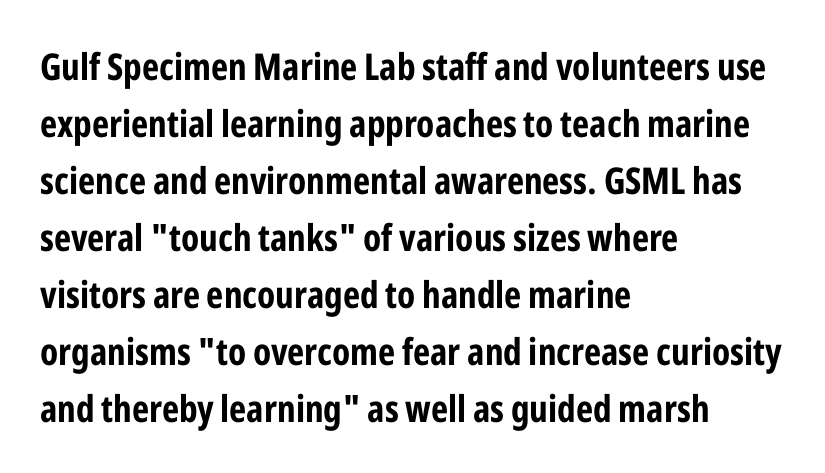
{"serif": "no", "italic": "no", "bold": "yes", "weight": "bold", "width": "condensed", "stroke_contrast": "low", "x_height": "medium", "monospaced": "no", "underline": "no", "align": "left", "line_spacing": "normal", "line_spacing_ratio": 1.54, "letter_spacing": "normal", "letter_spacing_em": 0.0, "glyph_px": 37}
